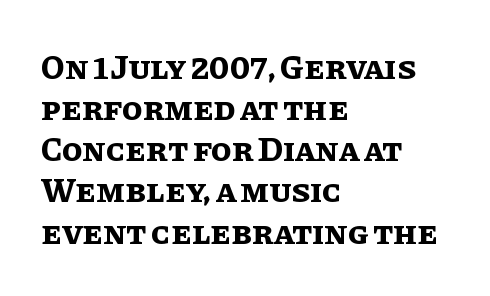
The image shows 34 px bold type, upright; set left-aligned, line spacing 1.21x, normal letter spacing, not underlined; low stroke contrast and a large x-height.
